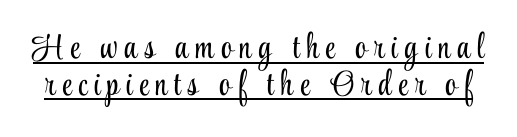
You can tell from the footed stems that serif type was used. Line spacing here is tight. The sample's only ornament is a line tracing under the words. The rendering inserts visible extra space after every character. You could not count columns in this text — the font is proportionally spaced.
